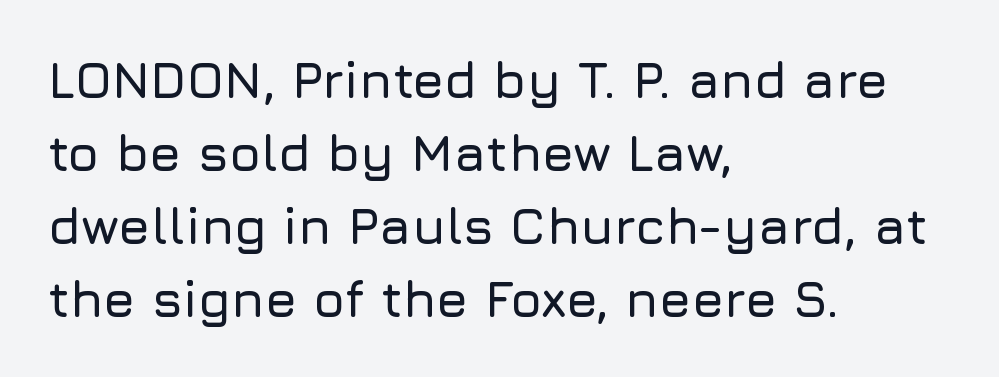
Q: Is the text italic (slanted)? A: No, it is upright.
Q: Is the typeface a serif or a sans-serif typeface? A: Sans-serif.
Q: Is the text underlined? A: No.
Q: How is the paragraph aligned? A: Left-aligned.
Q: Is the spacing between letters normal or unusually wide? A: Normal.
Q: Is the spacing between lines tight, normal or loose? A: Normal.
Q: Width (condensed, normal, or wide)? A: Normal.
Q: Stroke contrast? A: Low.
Q: x-height? A: Medium.
Q: Monospaced? A: No.
